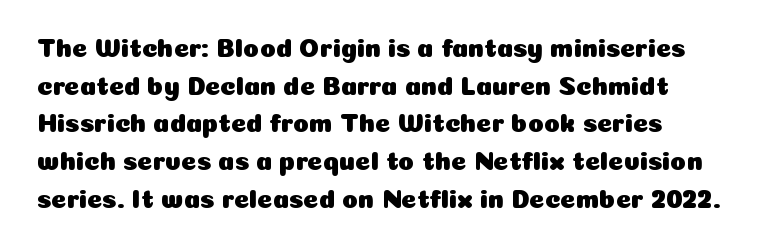
Q: Is the text italic (slanted)? A: No, it is upright.
Q: Is the text underlined? A: No.
Q: Is the spacing between letters normal or unusually wide? A: Normal.
Q: Is the spacing between lines tight, normal or loose? A: Normal.
